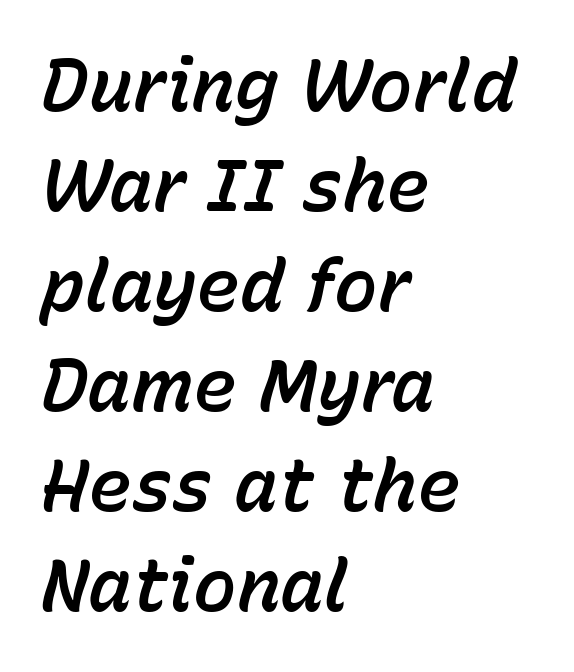
{"italic": "yes", "lean": "right", "slant_degrees": 15, "width": "normal", "stroke_contrast": "low", "x_height": "medium", "monospaced": "no", "underline": "no", "align": "left", "line_spacing": "normal", "line_spacing_ratio": 1.37, "letter_spacing": "normal", "letter_spacing_em": 0.0, "glyph_px": 73}
